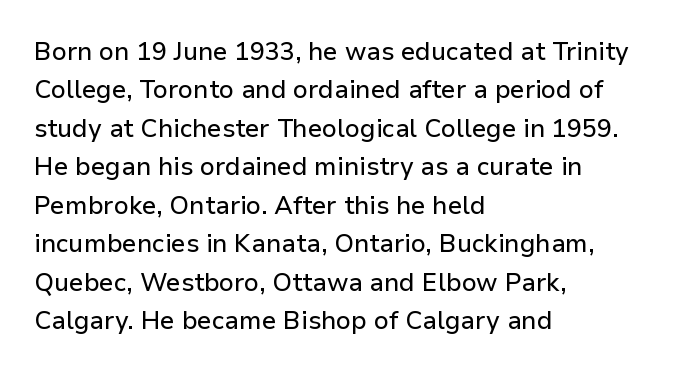
Q: Is the text italic (slanted)? A: No, it is upright.
Q: Is the text underlined? A: No.
Q: How is the paragraph aligned? A: Left-aligned.
Q: Is the spacing between letters normal or unusually wide? A: Normal.
Q: Is the spacing between lines tight, normal or loose? A: Normal.
